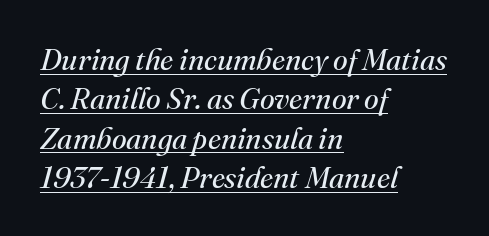
The rendering uses natural spacing where letterforms have individual widths. The letterforms sit shoulder to shoulder at normal distance. No chunkiness to these letters — they're not bold. A typesetter would mark this as italic. This rendering features underlined lettering. To sum up the face: it has serifs.
